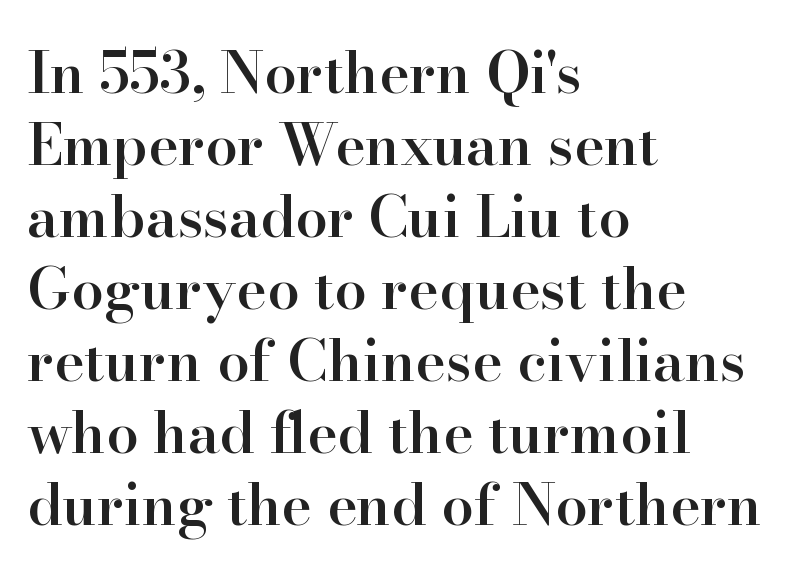
Q: Is the text bold? A: Semi-bold.
Q: Is the text italic (slanted)? A: No, it is upright.
Q: Is the typeface a serif or a sans-serif typeface? A: Serif.
Q: Is the text underlined? A: No.
Q: How is the paragraph aligned? A: Left-aligned.
Q: Is the spacing between letters normal or unusually wide? A: Normal.
Q: Width (condensed, normal, or wide)? A: Normal.
Q: Stroke contrast? A: High.
Q: x-height? A: Small.
Q: Monospaced? A: No.
